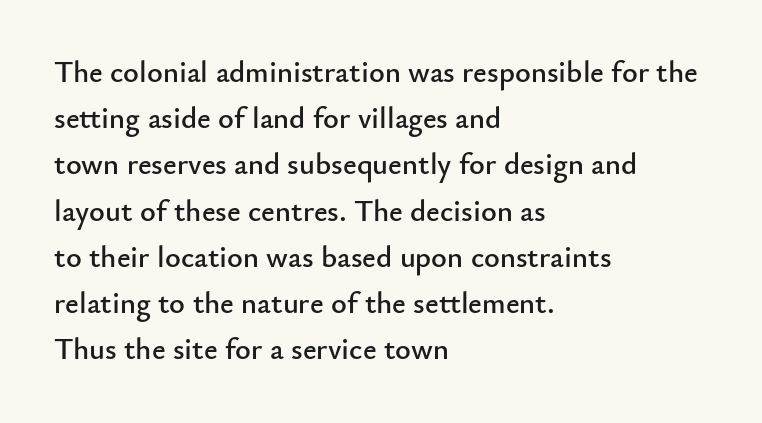
The image shows 30 px sans-serif type, upright; set left-aligned, normal line spacing (1.54x), normal letter spacing, not underlined; low stroke contrast and a small x-height.
